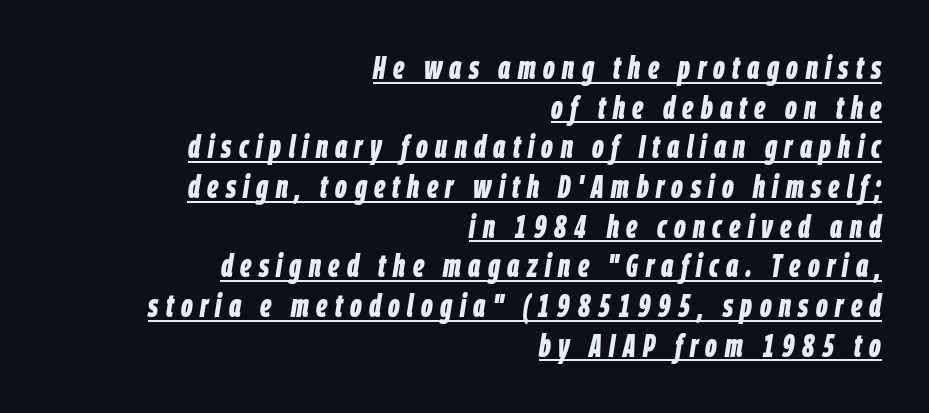
The image shows 32 px bold, condensed type, italic (leaning right); set right-aligned, line spacing 1.24x, unusually wide letter spacing (+0.23 em), underlined; low stroke contrast and a large x-height.
